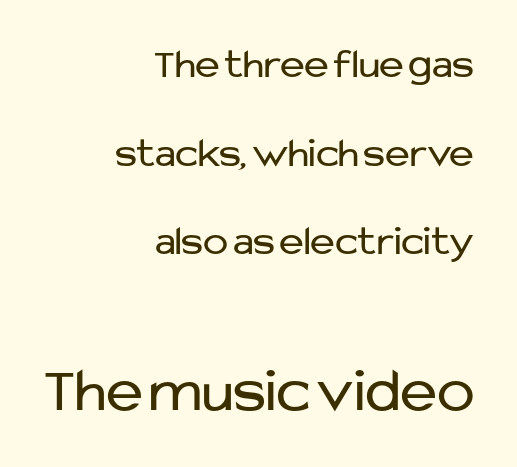
Check under the words: just untouched page. The horizontal fit of the characters is conventional and even. The more generous point size was reserved for the lower chunk. I'd call this a sans setting — the letters go barefoot.
